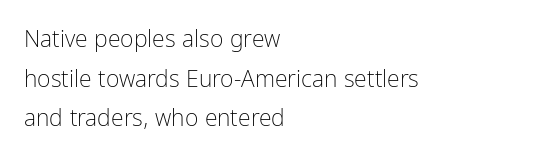
Q: Is the text bold? A: No.
Q: Is the text italic (slanted)? A: No, it is upright.
Q: Is the text underlined? A: No.
Q: How is the paragraph aligned? A: Left-aligned.
Q: Is the spacing between letters normal or unusually wide? A: Normal.
